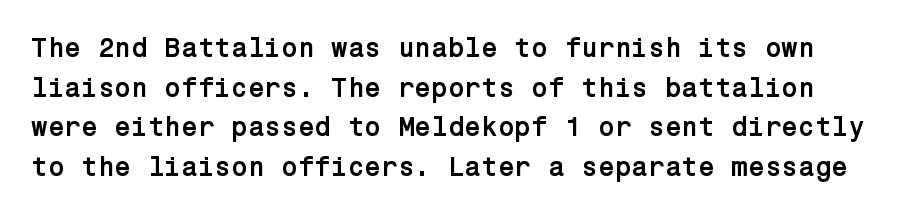
Q: Is the text bold? A: Yes.
Q: Is the text italic (slanted)? A: No, it is upright.
Q: Is the text underlined? A: No.
Q: Is the spacing between letters normal or unusually wide? A: Normal.
Q: Is the spacing between lines tight, normal or loose? A: Normal.
